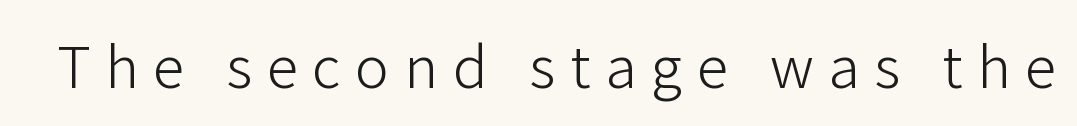
Glance below the letters and you will spot only blank space. The passage shown has open, widely tracked lettering throughout. Unlike a traditional serif, this face leaves its strokes unadorned. The passage shown is not bold in any degree. Italic: no, the glyphs are upright roman. A typesetter would call this proportional, since set widths differ per character.
